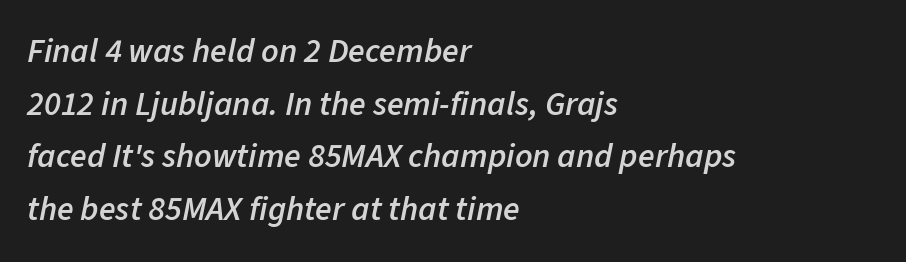
The image shows 34 px semibold type, italic (leaning right); set left-aligned, normal line spacing (1.55x), normal letter spacing, not underlined; low stroke contrast and a medium x-height.
